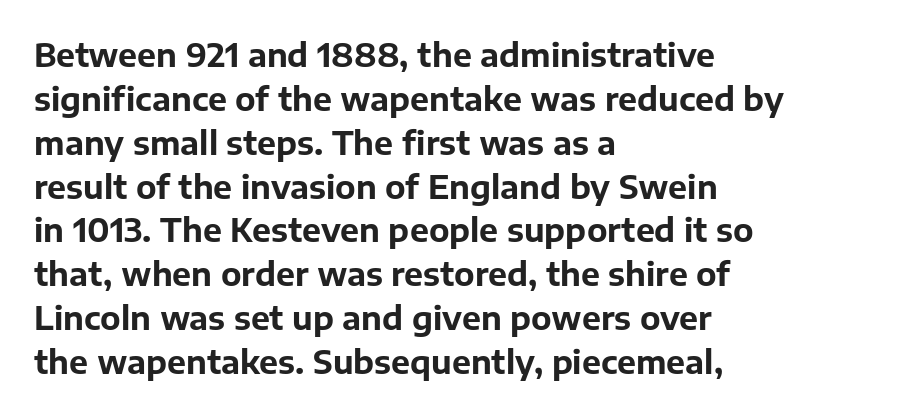
Inter-character spacing is left at the font's built-in metrics. Vertical strokes here are truly vertical. Left-aligned paragraph, ragged on the right. To sum up the face: it is a sans, with no serifs. The passage shown is typed in a proportional face where columns would drift.
